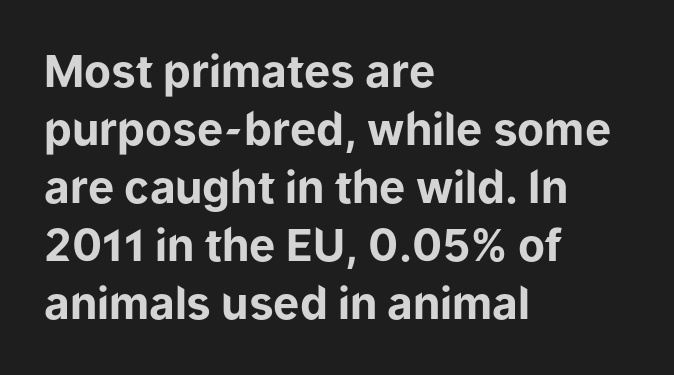
{"serif": "no", "italic": "no", "bold": "yes", "weight": "bold", "width": "normal", "stroke_contrast": "low", "x_height": "medium", "monospaced": "no", "underline": "no", "align": "left", "line_spacing": "normal", "line_spacing_ratio": 1.32, "letter_spacing": "normal", "letter_spacing_em": 0.0, "glyph_px": 44}
